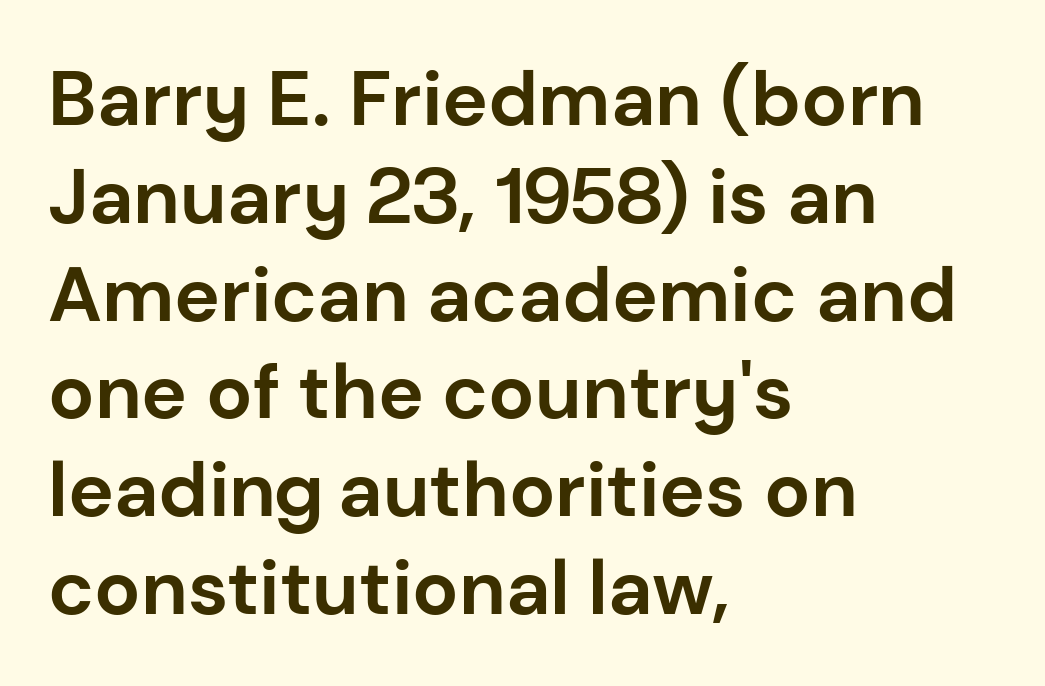
{"serif": "no", "italic": "no", "bold": "yes", "weight": "bold", "width": "normal", "stroke_contrast": "low", "x_height": "medium", "monospaced": "no", "underline": "no", "align": "left", "line_spacing": "normal", "line_spacing_ratio": 1.27, "letter_spacing": "normal", "letter_spacing_em": 0.0, "glyph_px": 77}
